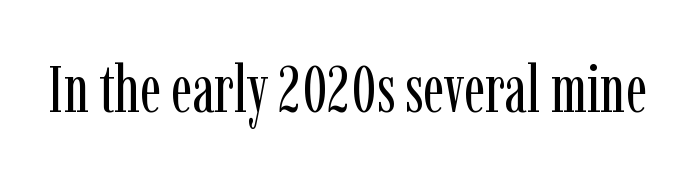
Posture: straight, roman, zero tilt. Ink coverage per letter is moderate at most. What stands out about the letter spacing? Nothing — it is the standard amount. A typesetter would call this proportional, since set widths differ per character.
